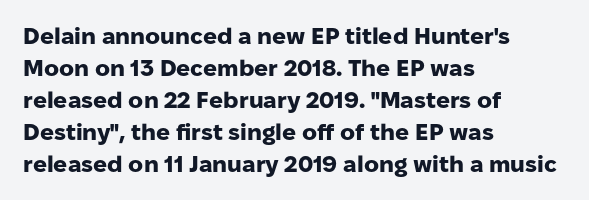
{"italic": "no", "bold": "yes", "underline": "no", "align": "left", "line_spacing": "normal", "line_spacing_ratio": 1.39, "letter_spacing": "normal", "letter_spacing_em": 0.0, "glyph_px": 23}
